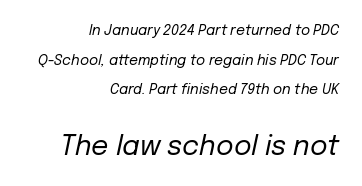
{"italic": "yes", "lean": "right", "slant_degrees": 12, "bold": "no", "underline": "no", "align": "right", "line_spacing": "loose", "line_spacing_ratio": 2.11, "letter_spacing": "normal", "letter_spacing_em": 0.0, "larger_block": "second", "size_ratio": 1.93, "glyph_px": 27}
